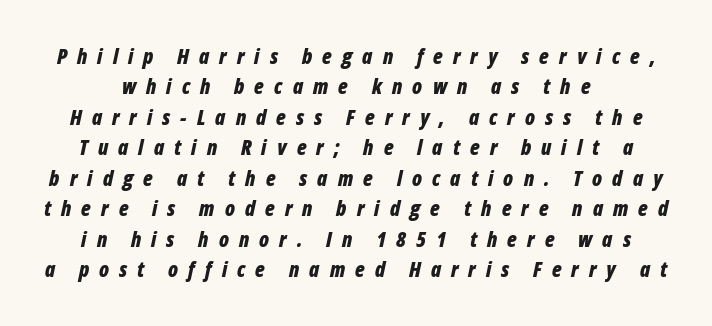
I'd describe the lettering as bold — thick and assertive. A typesetter would call this heavily tracked-out type. Lines of text with bare space underneath. Line spacing here is normal. Notice how the stems are inclined rather than vertical — that's the hallmark of italics.
